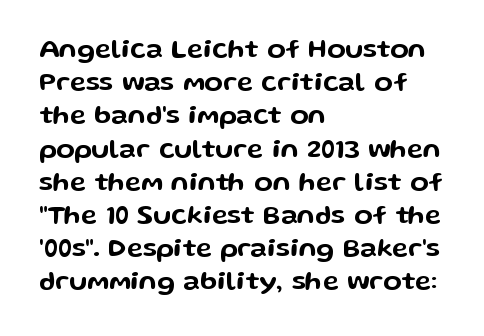
The image shows 27 px text type, upright; set left-aligned, line spacing 1.23x, normal letter spacing, not underlined.
